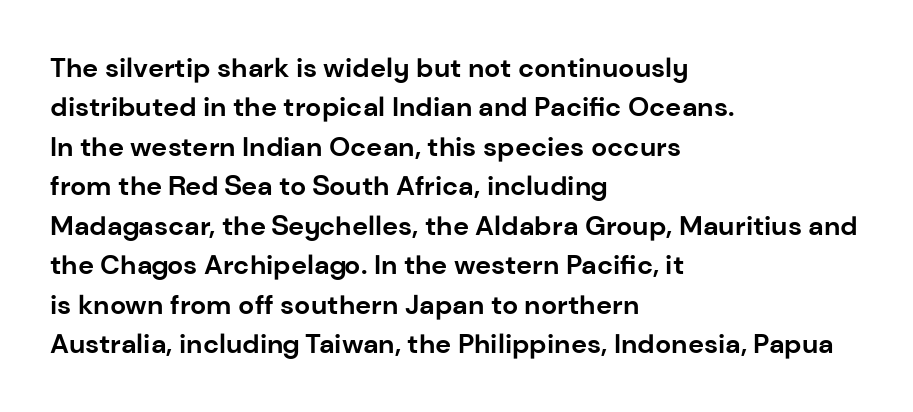
The line texture is even and compact thanks to regular tracking. Notice how the passage keeps a crisp vertical edge on the left only. Rendered with straight, roman letterforms. A bare baseline throughout the passage. One glance says typical: line gaps are just what's usual.
